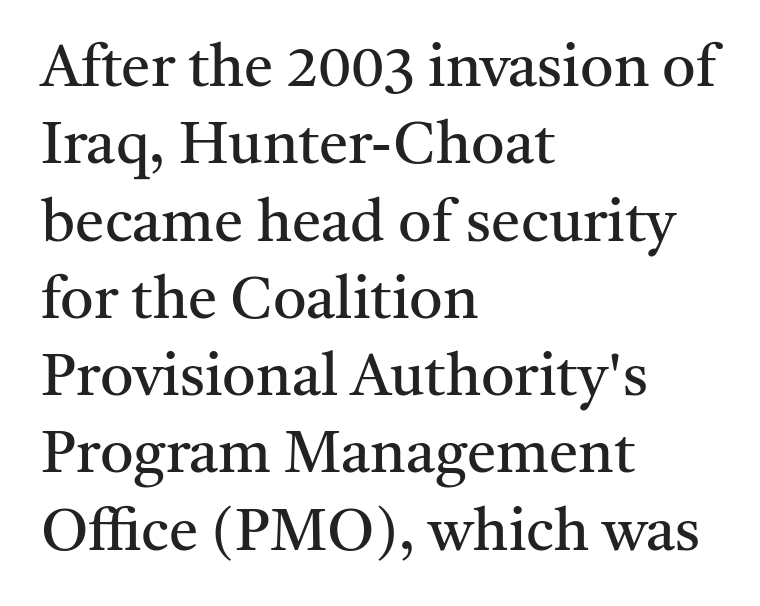
{"serif": "yes", "italic": "no", "bold": "no", "weight": "regular", "width": "normal", "stroke_contrast": "medium", "x_height": "medium", "monospaced": "no", "underline": "no", "align": "left", "line_spacing": "normal", "line_spacing_ratio": 1.31, "letter_spacing": "normal", "letter_spacing_em": 0.0, "glyph_px": 59}
